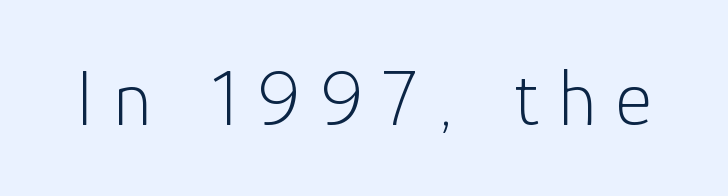
The image shows 79 px light sans-serif type, upright; set unusually wide letter spacing (+0.26 em), not underlined; low stroke contrast and a medium x-height.
